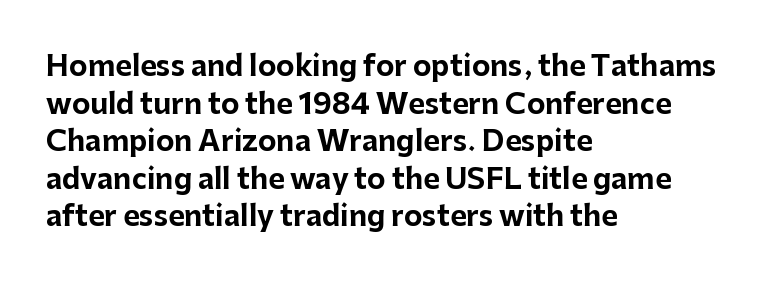
Q: Is the text bold? A: Yes.
Q: Is the text italic (slanted)? A: No, it is upright.
Q: Is the typeface a serif or a sans-serif typeface? A: Sans-serif.
Q: Is the text underlined? A: No.
Q: How is the paragraph aligned? A: Left-aligned.
Q: Is the spacing between letters normal or unusually wide? A: Normal.
Q: Is the spacing between lines tight, normal or loose? A: Normal.
Q: Width (condensed, normal, or wide)? A: Normal.
Q: Stroke contrast? A: Low.
Q: x-height? A: Medium.
Q: Monospaced? A: No.
